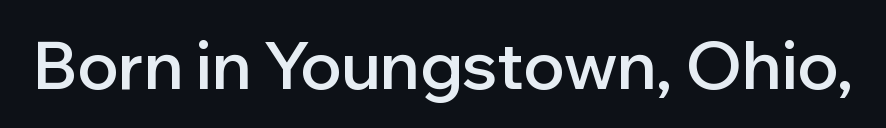
{"serif": "no", "italic": "no", "bold": "semi", "weight": "semibold", "width": "normal", "stroke_contrast": "low", "x_height": "medium", "monospaced": "no", "underline": "no", "letter_spacing": "normal", "letter_spacing_em": 0.0, "glyph_px": 66}
